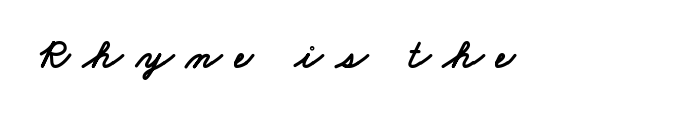
Q: Is the typeface a serif or a sans-serif typeface? A: Sans-serif.
Q: Is the text underlined? A: No.
Q: Is the spacing between letters normal or unusually wide? A: Unusually wide.
Q: Width (condensed, normal, or wide)? A: Wide.
Q: Stroke contrast? A: Low.
Q: x-height? A: Small.
Q: Monospaced? A: No.
